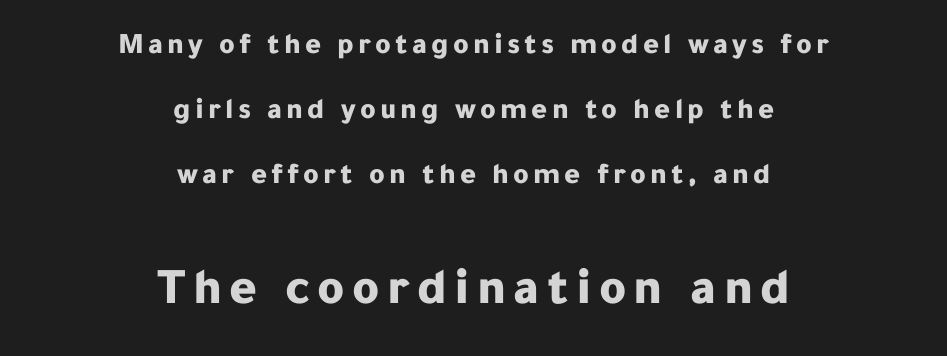
The image shows 52 px bold sans-serif type, upright; set centered, loose line spacing (2.16x), not underlined; the second (bottom) block is 1.73x larger; low stroke contrast and a medium x-height.
